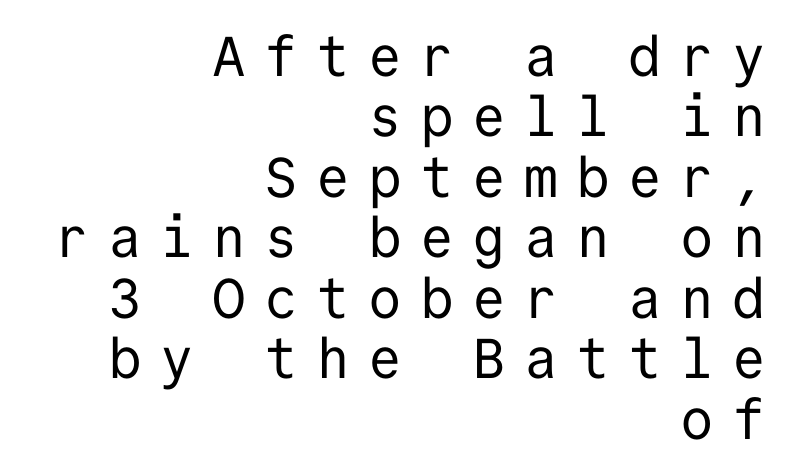
The image shows 56 px regular-weight sans-serif type, upright, monospaced; set right-aligned, tight line spacing (1.08x), unusually wide letter spacing (+0.33 em), not underlined; low stroke contrast and a medium x-height.
